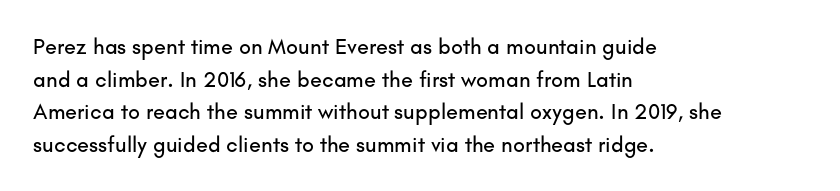
Q: Is the text italic (slanted)? A: No, it is upright.
Q: Is the text underlined? A: No.
Q: How is the paragraph aligned? A: Left-aligned.
Q: Is the spacing between letters normal or unusually wide? A: Normal.
Q: Is the spacing between lines tight, normal or loose? A: Normal.
